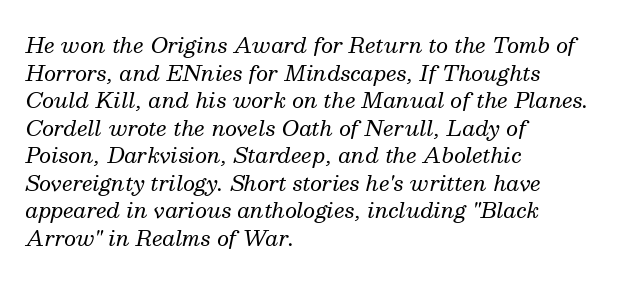
{"italic": "yes", "lean": "right", "slant_degrees": 13, "bold": "no", "underline": "no", "align": "left", "line_spacing": "normal", "line_spacing_ratio": 1.31, "letter_spacing": "normal", "letter_spacing_em": 0.0, "glyph_px": 21}
